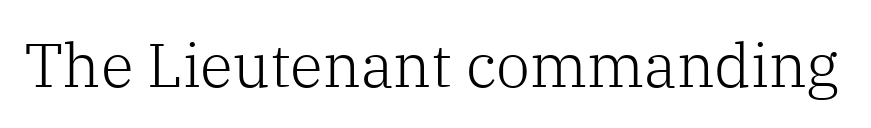
The words here are not underlined. Bold? No — there's no thickening of the strokes. Letter spacing: default. Observe the serifs anchoring each vertical stroke in this sample.
